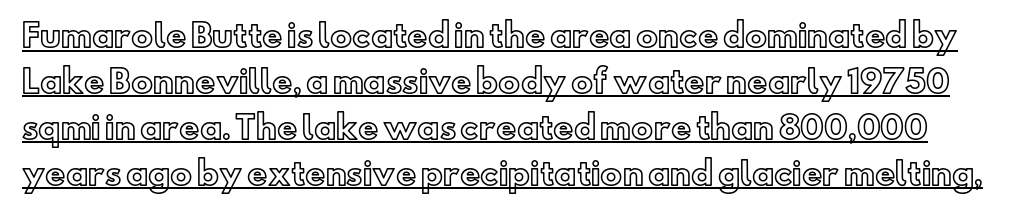
Looks like someone drew a line under every word here. These lines are rendered in a variable-pitch font. Whoever set this chose a conventional vertical rhythm. No extra tracking has been applied to these lines. In terms of posture, this sample is upright.
